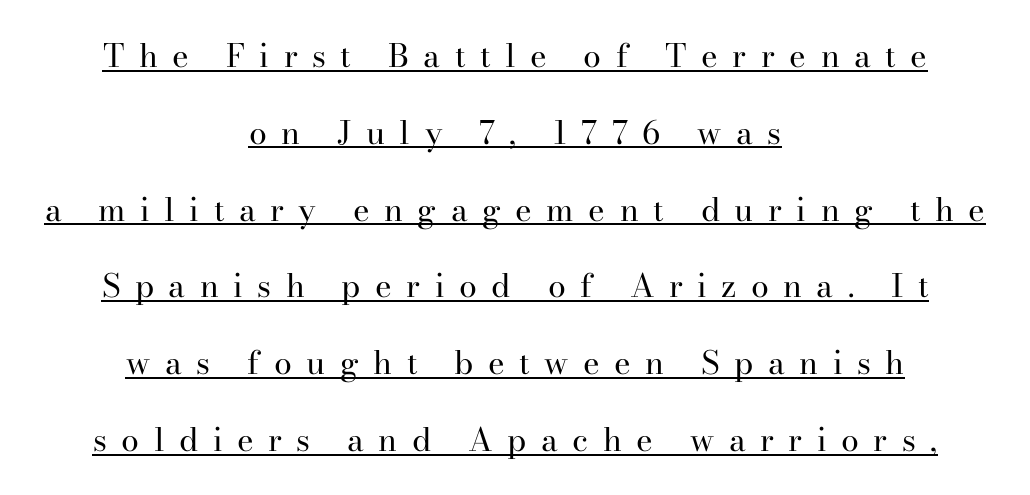
Q: Is the text bold? A: No.
Q: Is the text italic (slanted)? A: No, it is upright.
Q: Is the typeface a serif or a sans-serif typeface? A: Serif.
Q: Is the text underlined? A: Yes.
Q: How is the paragraph aligned? A: Centered.
Q: Is the spacing between letters normal or unusually wide? A: Unusually wide.
Q: Is the spacing between lines tight, normal or loose? A: Loose.
Q: Width (condensed, normal, or wide)? A: Normal.
Q: Stroke contrast? A: High.
Q: x-height? A: Small.
Q: Monospaced? A: No.
